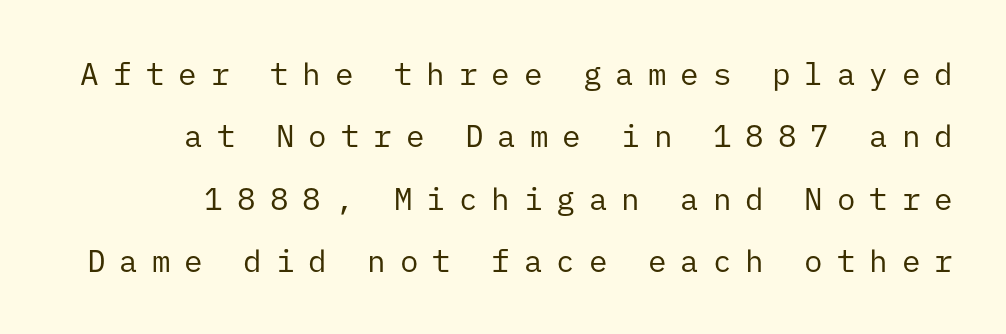
Regarding leading, the lines here are spaced well apart. The letters march in equal steps, a hallmark of fixed-pitch type. Glance below the letters and you will spot only blank space. Characters remain perfectly vertical along every line. Is the stroke heavy? The answer is a plain regular-or-lighter.
